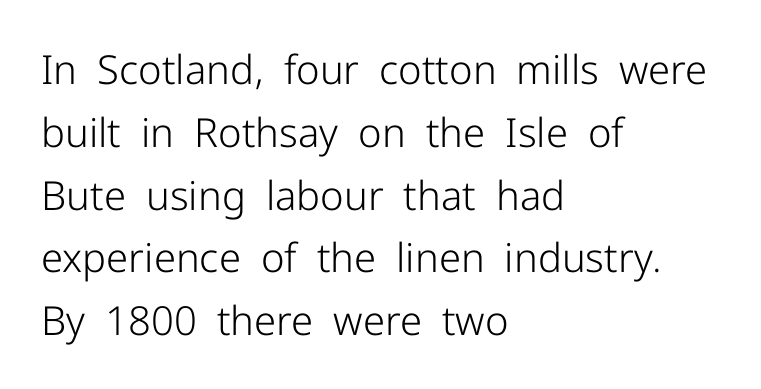
The image shows 40 px light sans-serif type, upright; set left-aligned, normal line spacing (1.57x), normal letter spacing, not underlined; low stroke contrast and a medium x-height.
